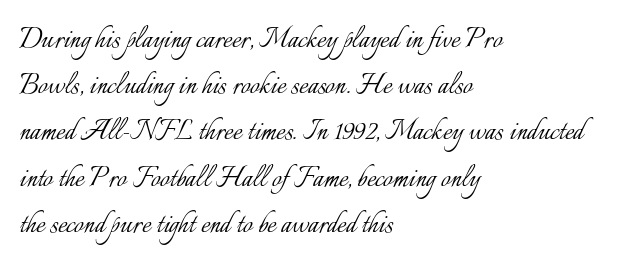
The image shows 34 px light type; set left-aligned, normal line spacing (1.36x), normal letter spacing, not underlined; low stroke contrast and a small x-height.
